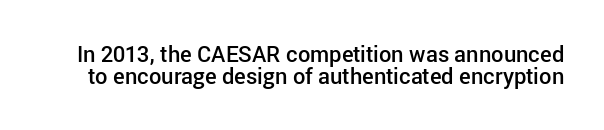
Q: Is the text bold? A: Semi-bold.
Q: Is the text italic (slanted)? A: No, it is upright.
Q: Is the text underlined? A: No.
Q: Is the spacing between letters normal or unusually wide? A: Normal.
Q: Is the spacing between lines tight, normal or loose? A: Tight.
